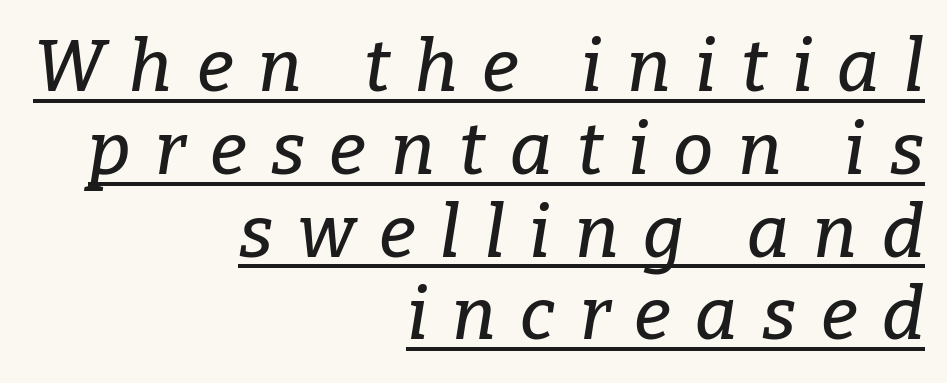
Emphasis-style slanted type is in use. Summary of vertical rhythm: compact, with narrow interline spacing. Leftover space on each line is placed entirely before the opening word. Does a line run under the words? Yes, clearly. Honestly, the letter spacing is so wide it's the main thing you notice.
